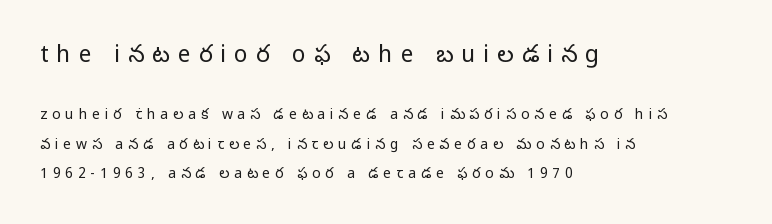
{"italic": "no", "bold": "no", "underline": "no", "align": "left", "line_spacing": "loose", "line_spacing_ratio": 2.09, "letter_spacing": "wide", "letter_spacing_em": 0.35, "larger_block": "first", "size_ratio": 1.64, "glyph_px": 23}
